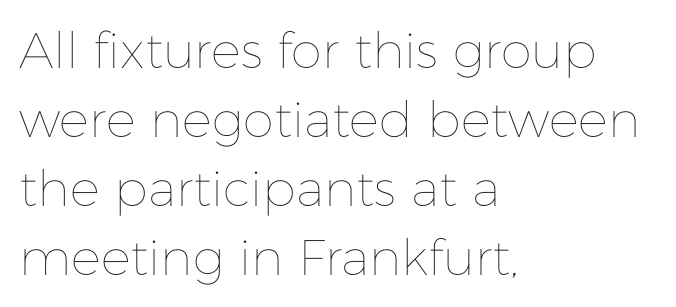
Q: Is the text bold? A: No.
Q: Is the text italic (slanted)? A: No, it is upright.
Q: Is the text underlined? A: No.
Q: How is the paragraph aligned? A: Left-aligned.
Q: Is the spacing between letters normal or unusually wide? A: Normal.
Q: Is the spacing between lines tight, normal or loose? A: Normal.
Q: Width (condensed, normal, or wide)? A: Normal.
Q: Stroke contrast? A: Low.
Q: x-height? A: Medium.
Q: Monospaced? A: No.
